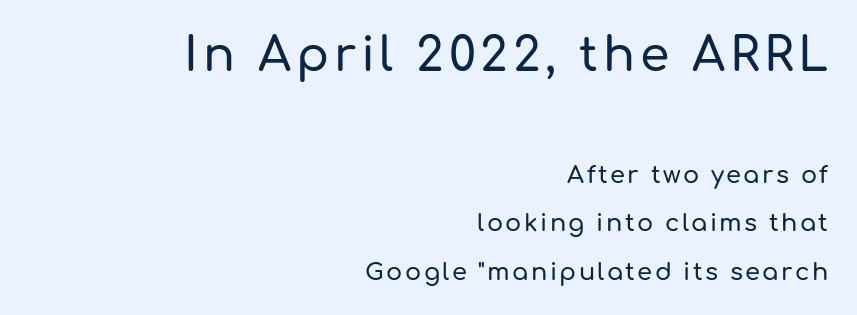
Q: Is the text italic (slanted)? A: No, it is upright.
Q: Is the typeface a serif or a sans-serif typeface? A: Sans-serif.
Q: Is the text underlined? A: No.
Q: How is the paragraph aligned? A: Right-aligned.
Q: Is the spacing between lines tight, normal or loose? A: Loose.
Q: Which block of text is set in a larger size, the first (top) or the second (bottom)? A: The first (top) one.
Q: Width (condensed, normal, or wide)? A: Normal.
Q: Stroke contrast? A: Low.
Q: x-height? A: Medium.
Q: Monospaced? A: No.
